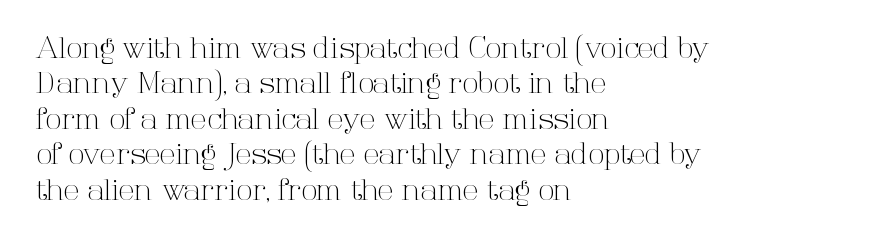
Q: Is the text bold? A: No.
Q: Is the text italic (slanted)? A: No, it is upright.
Q: Is the typeface a serif or a sans-serif typeface? A: Serif.
Q: Is the text underlined? A: No.
Q: How is the paragraph aligned? A: Left-aligned.
Q: Is the spacing between letters normal or unusually wide? A: Normal.
Q: Width (condensed, normal, or wide)? A: Normal.
Q: Stroke contrast? A: High.
Q: x-height? A: Medium.
Q: Monospaced? A: No.
